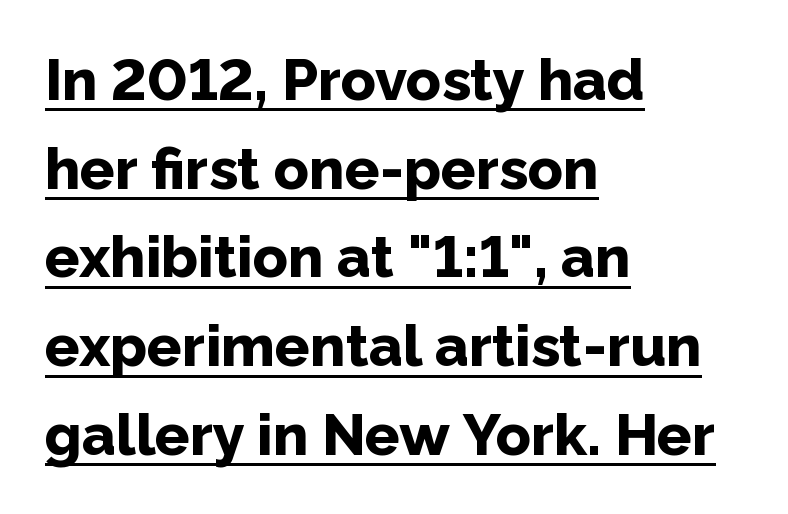
Q: Is the text bold? A: Yes.
Q: Is the text italic (slanted)? A: No, it is upright.
Q: Is the typeface a serif or a sans-serif typeface? A: Sans-serif.
Q: Is the text underlined? A: Yes.
Q: How is the paragraph aligned? A: Left-aligned.
Q: Is the spacing between letters normal or unusually wide? A: Normal.
Q: Is the spacing between lines tight, normal or loose? A: Normal.
Q: Width (condensed, normal, or wide)? A: Normal.
Q: Stroke contrast? A: Low.
Q: x-height? A: Medium.
Q: Monospaced? A: No.
